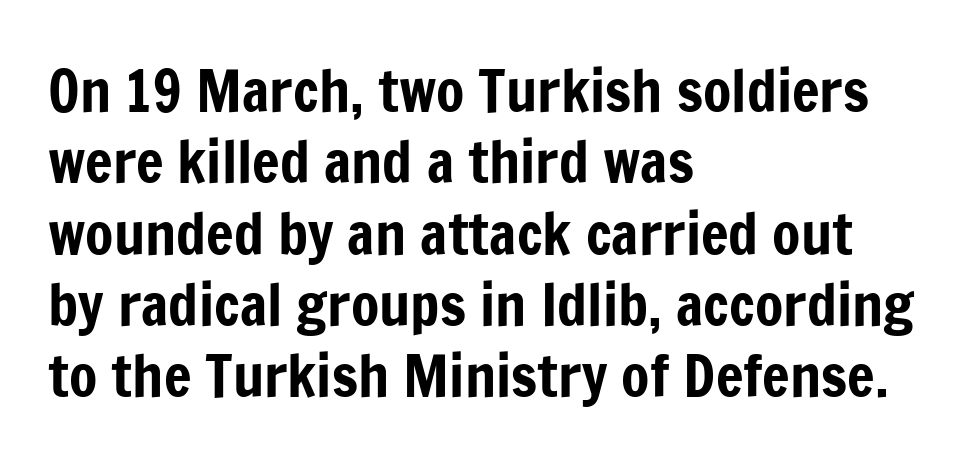
{"serif": "no", "italic": "no", "width": "condensed", "stroke_contrast": "low", "x_height": "medium", "monospaced": "no", "underline": "no", "align": "left", "line_spacing_ratio": 1.23, "letter_spacing": "normal", "letter_spacing_em": 0.0, "glyph_px": 58}
